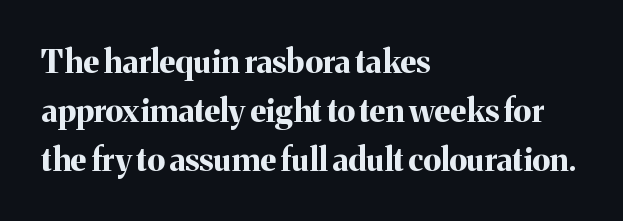
Q: Is the text bold? A: Yes.
Q: Is the text italic (slanted)? A: No, it is upright.
Q: Is the typeface a serif or a sans-serif typeface? A: Serif.
Q: Is the text underlined? A: No.
Q: How is the paragraph aligned? A: Left-aligned.
Q: Is the spacing between letters normal or unusually wide? A: Normal.
Q: Is the spacing between lines tight, normal or loose? A: Normal.
Q: Width (condensed, normal, or wide)? A: Normal.
Q: Stroke contrast? A: Medium.
Q: x-height? A: Medium.
Q: Monospaced? A: No.
